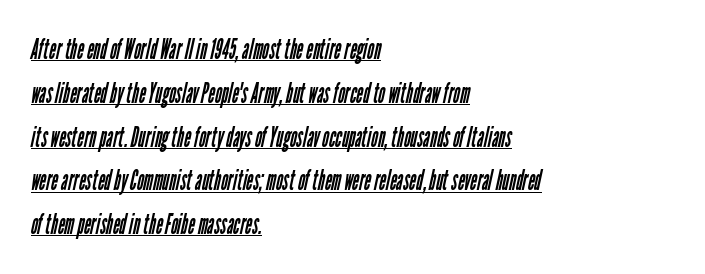
The image shows 29 px regular-weight, condensed sans-serif type; set left-aligned, normal line spacing (1.51x), normal letter spacing, underlined; low stroke contrast and a medium x-height.
